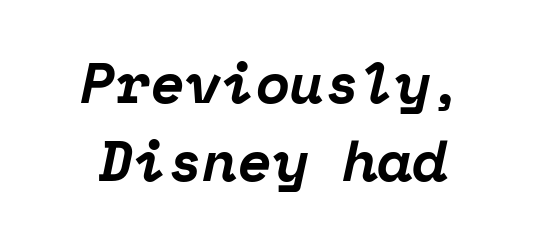
Q: Is the text bold? A: Yes.
Q: Is the text italic (slanted)? A: Yes, it leans right by about 12 degrees.
Q: Is the typeface a serif or a sans-serif typeface? A: Serif.
Q: Is the text underlined? A: No.
Q: How is the paragraph aligned? A: Centered.
Q: Is the spacing between letters normal or unusually wide? A: Normal.
Q: Is the spacing between lines tight, normal or loose? A: Normal.
Q: Width (condensed, normal, or wide)? A: Normal.
Q: Stroke contrast? A: Low.
Q: x-height? A: Medium.
Q: Monospaced? A: Yes.
